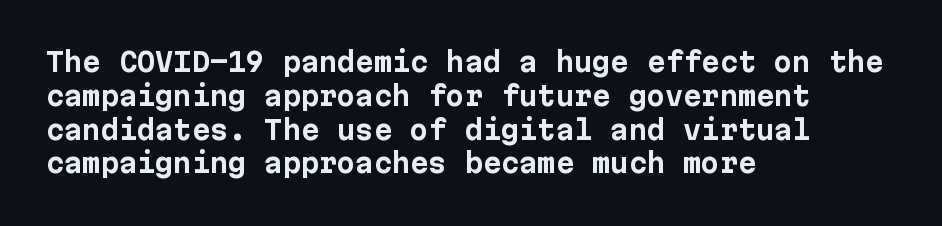
{"italic": "no", "bold": "yes", "underline": "no", "align": "left", "line_spacing": "normal", "line_spacing_ratio": 1.3, "letter_spacing": "normal", "letter_spacing_em": 0.0, "glyph_px": 26}
